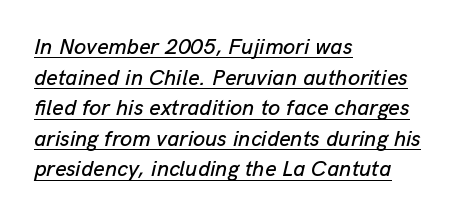
Q: Is the text italic (slanted)? A: Yes, it leans right by about 13 degrees.
Q: Is the text underlined? A: Yes.
Q: How is the paragraph aligned? A: Left-aligned.
Q: Is the spacing between letters normal or unusually wide? A: Normal.
Q: Is the spacing between lines tight, normal or loose? A: Normal.
